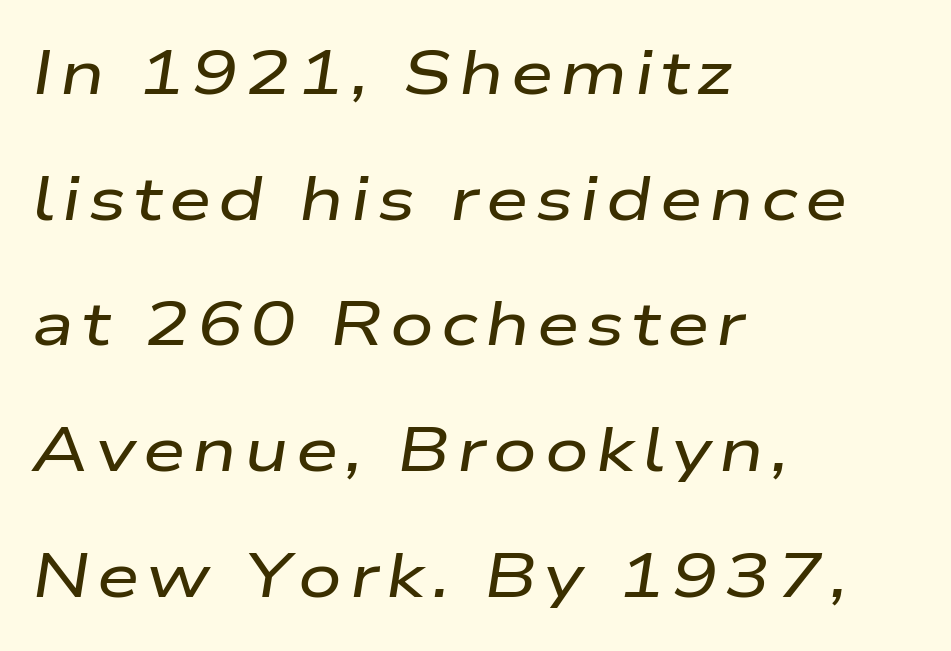
Q: Is the text italic (slanted)? A: Yes, it leans right by about 9 degrees.
Q: Is the text underlined? A: No.
Q: How is the paragraph aligned? A: Left-aligned.
Q: Is the spacing between lines tight, normal or loose? A: Loose.
Q: Width (condensed, normal, or wide)? A: Wide.
Q: Stroke contrast? A: Low.
Q: x-height? A: Medium.
Q: Monospaced? A: No.
